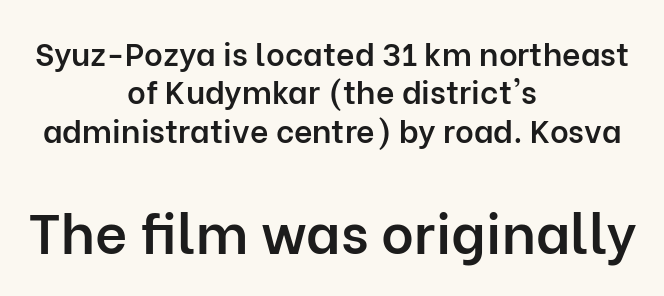
The image shows 56 px semibold sans-serif type, upright; set centered, line spacing 1.2x, normal letter spacing, not underlined; the second (bottom) block is 1.75x larger; low stroke contrast and a medium x-height.
